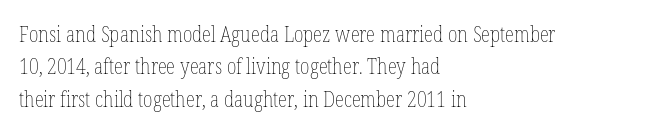
Words float on clear page, feet unadorned. Letters have the restrained weight of plain body copy at most. Horizontal alignment here is leftward, the default for most running prose. Whoever set this chose a conventional vertical rhythm. This sample uses an upright cut, with every glyph sitting square on the baseline.
